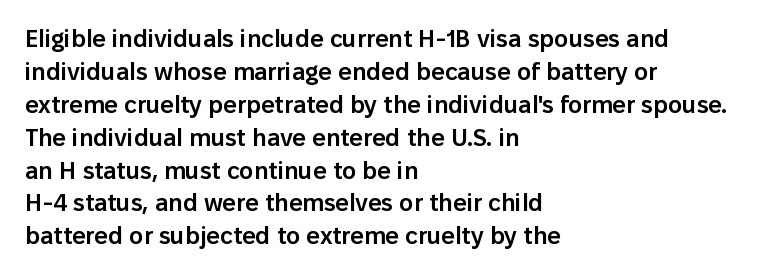
{"italic": "no", "bold": "semi", "underline": "no", "align": "left", "line_spacing": "normal", "line_spacing_ratio": 1.37, "letter_spacing": "normal", "letter_spacing_em": 0.0, "glyph_px": 24}
